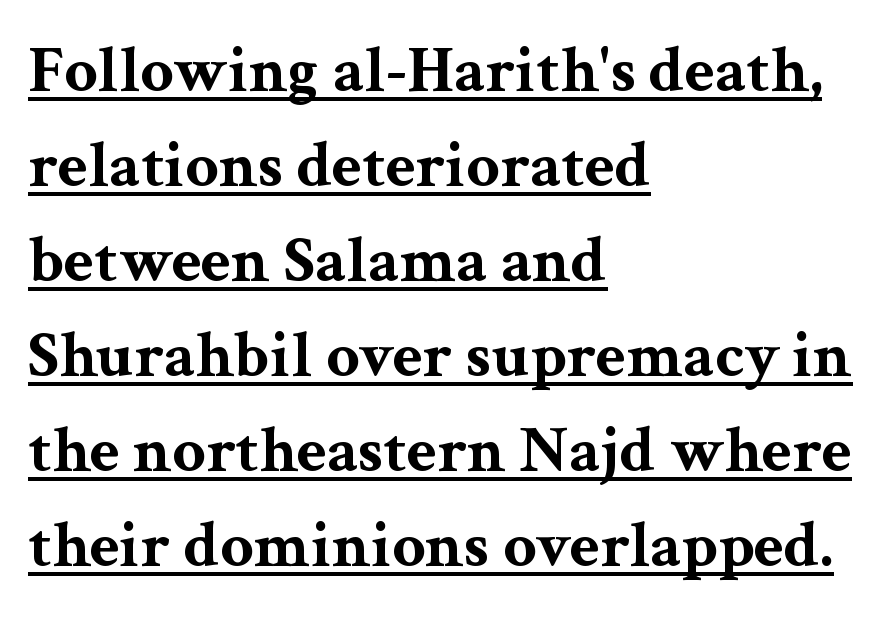
One glance says typical: line gaps are just what's usual. These lines were composed using upright roman letters. Chunky letters — that's bold for sure. No extra tracking has been applied to these lines.
